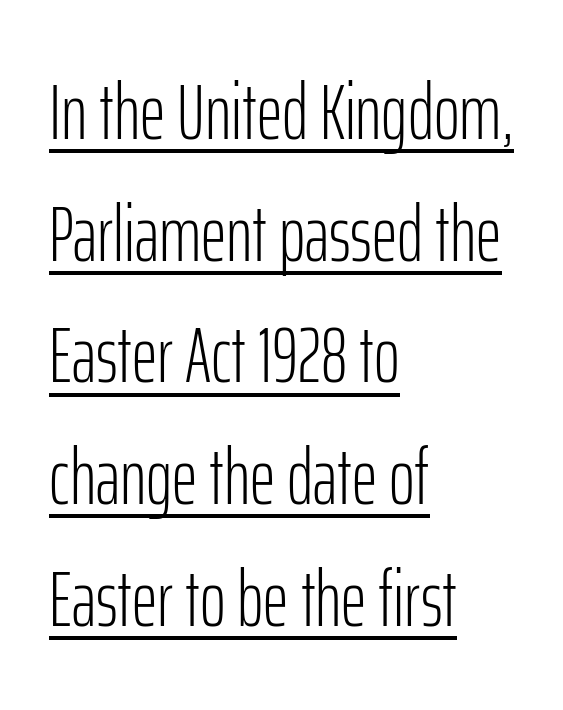
Is the stroke heavy? The answer is a plain regular-or-lighter. Baseline-to-baseline distance is the conventional proportion of letter height. Each letter keeps its own natural width here, so spacing adapts to shape. Each word holds together tightly as a unit, with standard inter-letter gaps.
